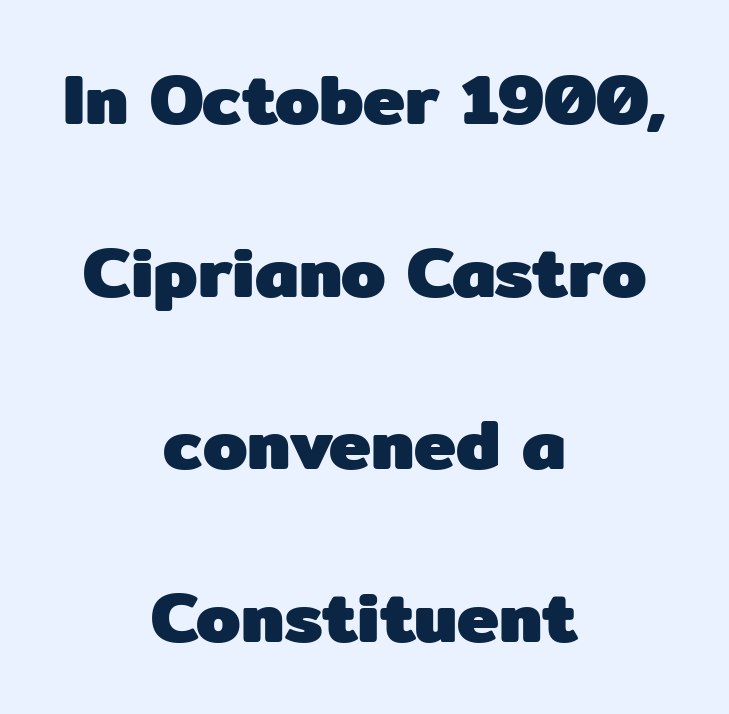
Q: Is the text bold? A: Yes.
Q: Is the text italic (slanted)? A: No, it is upright.
Q: Is the typeface a serif or a sans-serif typeface? A: Sans-serif.
Q: Is the text underlined? A: No.
Q: How is the paragraph aligned? A: Centered.
Q: Is the spacing between letters normal or unusually wide? A: Normal.
Q: Is the spacing between lines tight, normal or loose? A: Loose.
Q: Width (condensed, normal, or wide)? A: Normal.
Q: Stroke contrast? A: Low.
Q: x-height? A: Medium.
Q: Monospaced? A: No.
